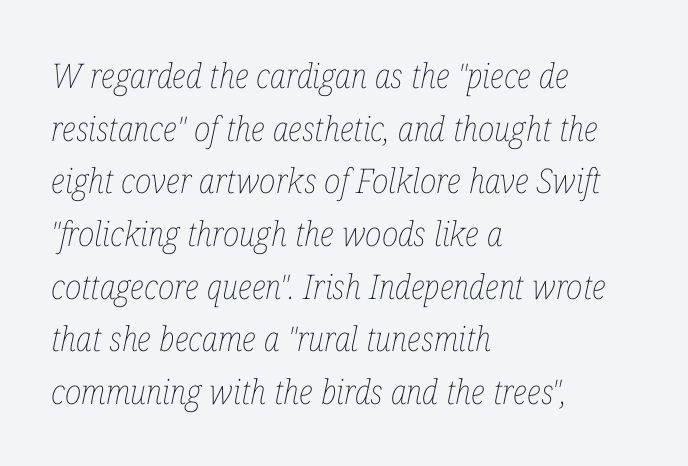
Whoever set this chose a conventional vertical rhythm. You could not count columns in this text — the font is proportionally spaced. Glyph-to-glyph distance matches everyday printed text. Check under the words: just untouched page. The characters are drawn with everyday or finer stroke widths. Designer's note — italics engaged.
